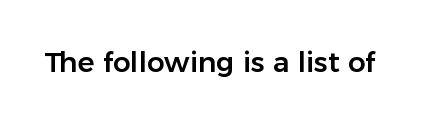
The image shows 28 px sans-serif type, upright; set normal letter spacing, not underlined; low stroke contrast and a medium x-height.
